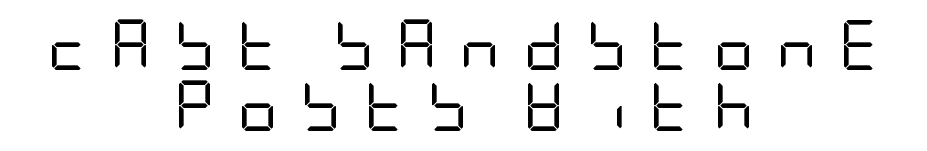
Leftover space on each line is divided equally before and after the words. The type sits square on the baseline with zero lean. Does the type have serifs? No, each stem ends abruptly. Is the letter spacing exaggerated? Yes — the characters are pushed far apart. Stroke mass is kept to a normal reading level or below.
